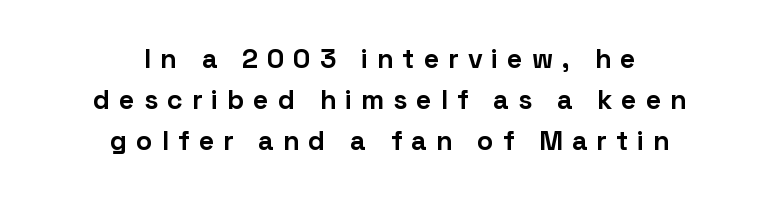
The line texture is sparse and dotted thanks to wide tracking. What's the leading like? Ordinary, nothing unusual. A centered setting, common on invitations and titles, is used for this passage. No word sits above an underline.
